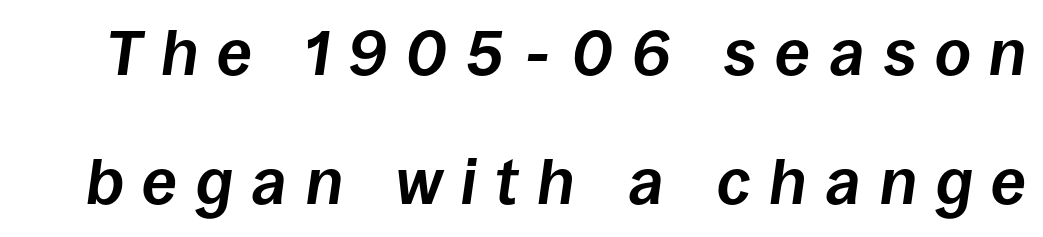
These lines stand farther apart than default settings would place them. These lines were composed using italics. The glyphs are unaccompanied by any horizontal stroke below them. The passage shown is emphatically bold. Think of a printed novel: that variable character pitch is what you see here. You could only call the tracking loose — the letters float apart.
